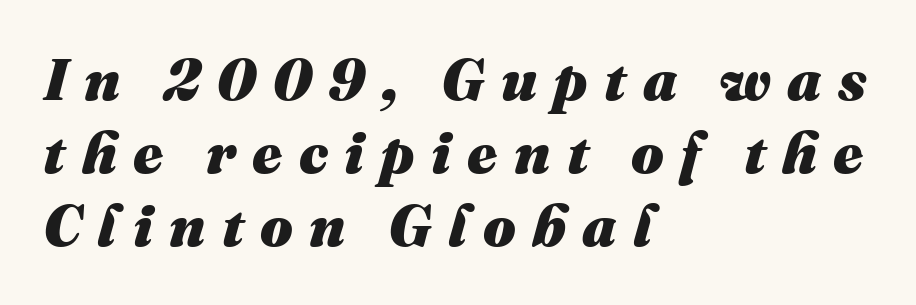
The image shows 58 px heavy type, italic (leaning right); set left-aligned, normal line spacing (1.26x), unusually wide letter spacing (+0.28 em), not underlined; medium stroke contrast and a medium x-height.
